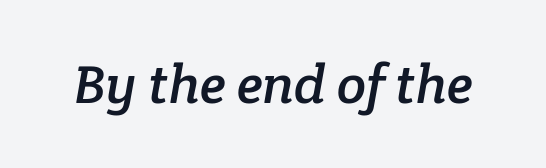
Q: Is the typeface a serif or a sans-serif typeface? A: Serif.
Q: Is the text underlined? A: No.
Q: Is the spacing between letters normal or unusually wide? A: Normal.
Q: Width (condensed, normal, or wide)? A: Normal.
Q: Stroke contrast? A: Low.
Q: x-height? A: Medium.
Q: Monospaced? A: No.
